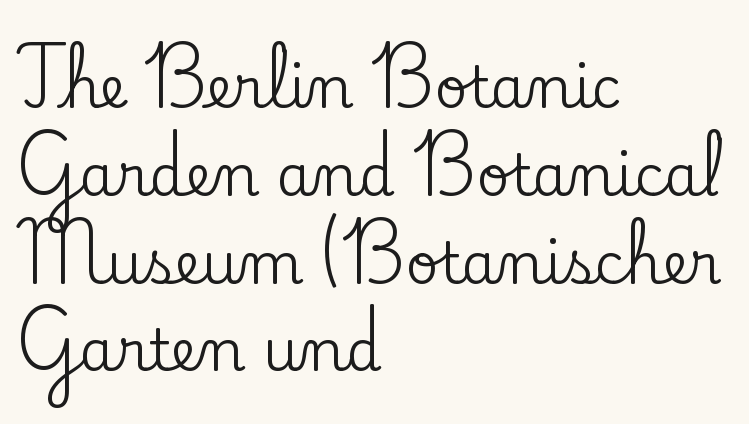
Q: Is the text italic (slanted)? A: No, it is upright.
Q: Is the typeface a serif or a sans-serif typeface? A: Serif.
Q: Is the text underlined? A: No.
Q: How is the paragraph aligned? A: Left-aligned.
Q: Is the spacing between letters normal or unusually wide? A: Normal.
Q: Is the spacing between lines tight, normal or loose? A: Normal.
Q: Width (condensed, normal, or wide)? A: Normal.
Q: Stroke contrast? A: Low.
Q: x-height? A: Small.
Q: Monospaced? A: No.
